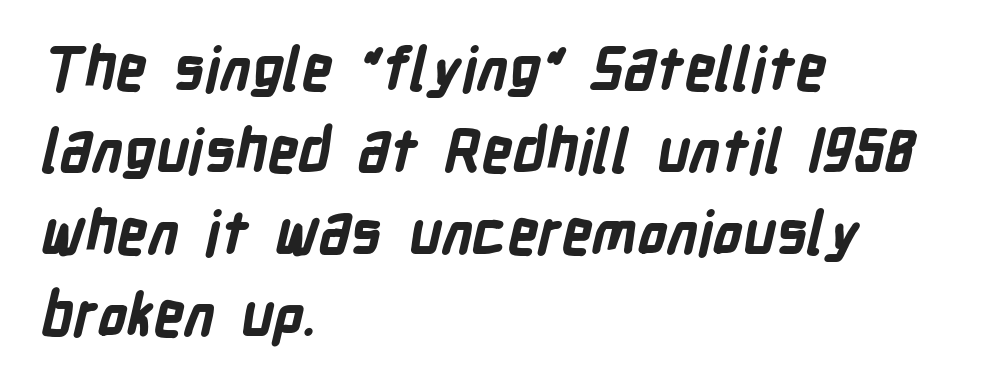
Nope, no serifs anywhere on these letters. A bare baseline throughout the passage. Caption: standard tracking, unaltered. I'd describe the lettering as bold — thick and assertive. Each letter keeps its own natural width here, so spacing adapts to shape. The typesetter chose a ragged-right arrangement here.
